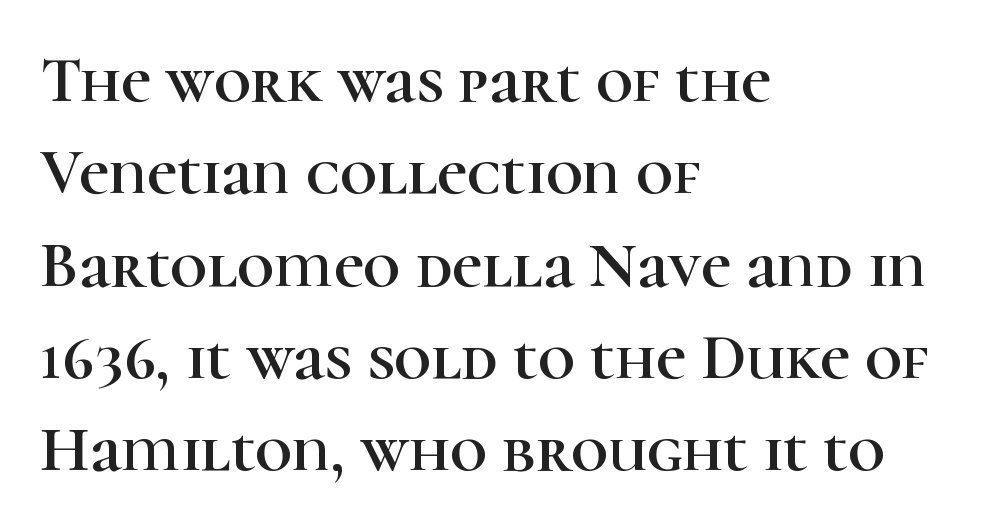
Q: Is the text italic (slanted)? A: No, it is upright.
Q: Is the typeface a serif or a sans-serif typeface? A: Serif.
Q: Is the text underlined? A: No.
Q: How is the paragraph aligned? A: Left-aligned.
Q: Is the spacing between letters normal or unusually wide? A: Normal.
Q: Is the spacing between lines tight, normal or loose? A: Normal.
Q: Width (condensed, normal, or wide)? A: Normal.
Q: Stroke contrast? A: High.
Q: x-height? A: Medium.
Q: Monospaced? A: No.
